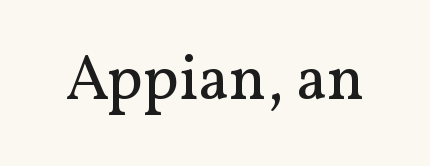
{"serif": "yes", "italic": "no", "bold": "no", "weight": "regular", "width": "normal", "stroke_contrast": "medium", "x_height": "medium", "monospaced": "no", "underline": "no", "letter_spacing": "normal", "letter_spacing_em": 0.0, "glyph_px": 63}
